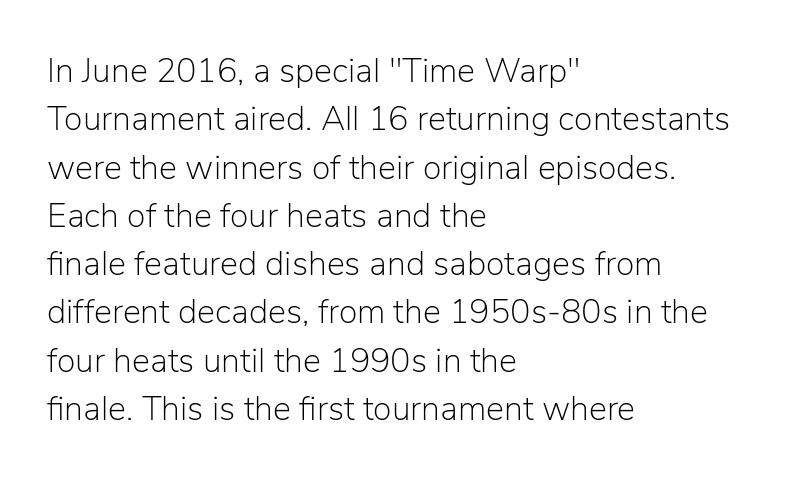
The letters advance in unequal steps, a hallmark of proportional type. Nope, no serifs anywhere on these letters. The letters sit at their default tracking, neither squeezed nor spread. Visually the block forms a straight wall on the left and a jagged coastline on the right. No italicization has been applied; the sample stays upright.
